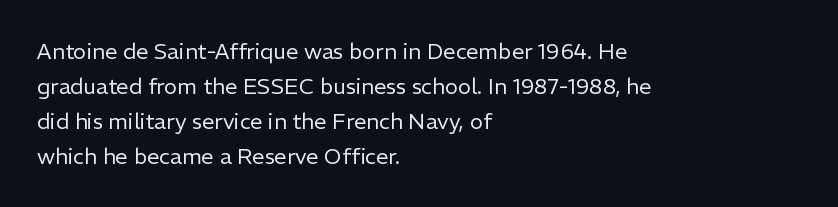
Q: Is the text bold? A: No.
Q: Is the text italic (slanted)? A: No, it is upright.
Q: Is the text underlined? A: No.
Q: How is the paragraph aligned? A: Left-aligned.
Q: Is the spacing between letters normal or unusually wide? A: Normal.
Q: Is the spacing between lines tight, normal or loose? A: Normal.
